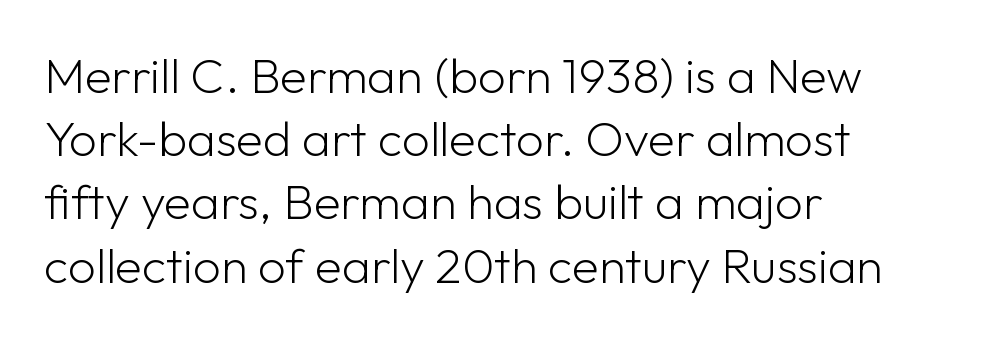
{"serif": "no", "italic": "no", "bold": "no", "weight": "light", "width": "normal", "stroke_contrast": "low", "x_height": "medium", "monospaced": "no", "underline": "no", "align": "left", "line_spacing": "normal", "line_spacing_ratio": 1.29, "letter_spacing": "normal", "letter_spacing_em": 0.0, "glyph_px": 49}
